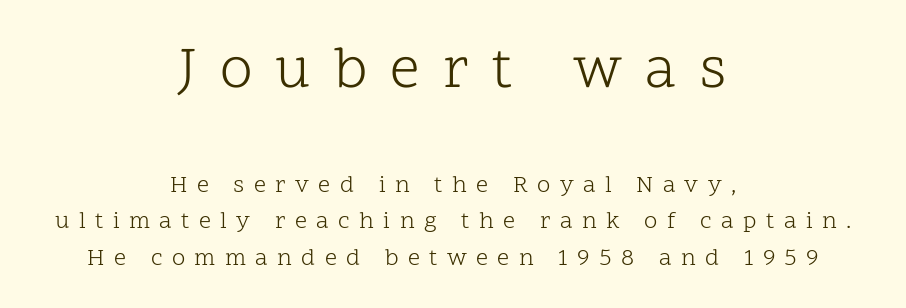
The image shows 59 px light serif type, upright; set centered, normal line spacing (1.52x), unusually wide letter spacing (+0.39 em), not underlined; the first (top) block is 2.46x larger; low stroke contrast and a medium x-height.
